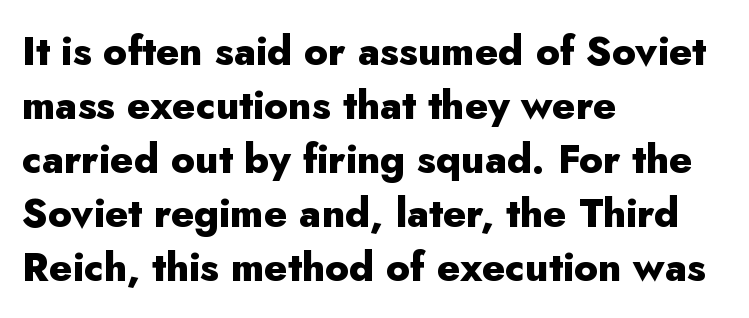
{"serif": "no", "italic": "no", "bold": "yes", "weight": "heavy", "width": "normal", "stroke_contrast": "low", "x_height": "small", "monospaced": "no", "underline": "no", "align": "left", "line_spacing": "normal", "line_spacing_ratio": 1.35, "letter_spacing": "normal", "letter_spacing_em": 0.0, "glyph_px": 40}
